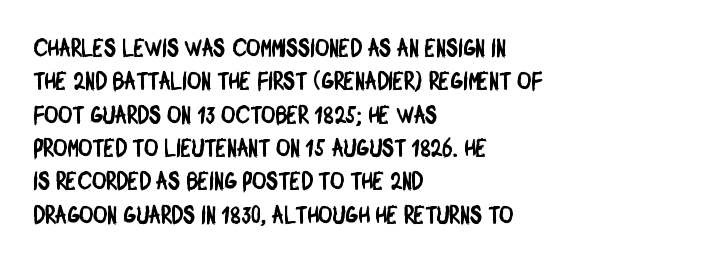
The image shows 24 px text type; set left-aligned, normal line spacing (1.39x), normal letter spacing, not underlined.
